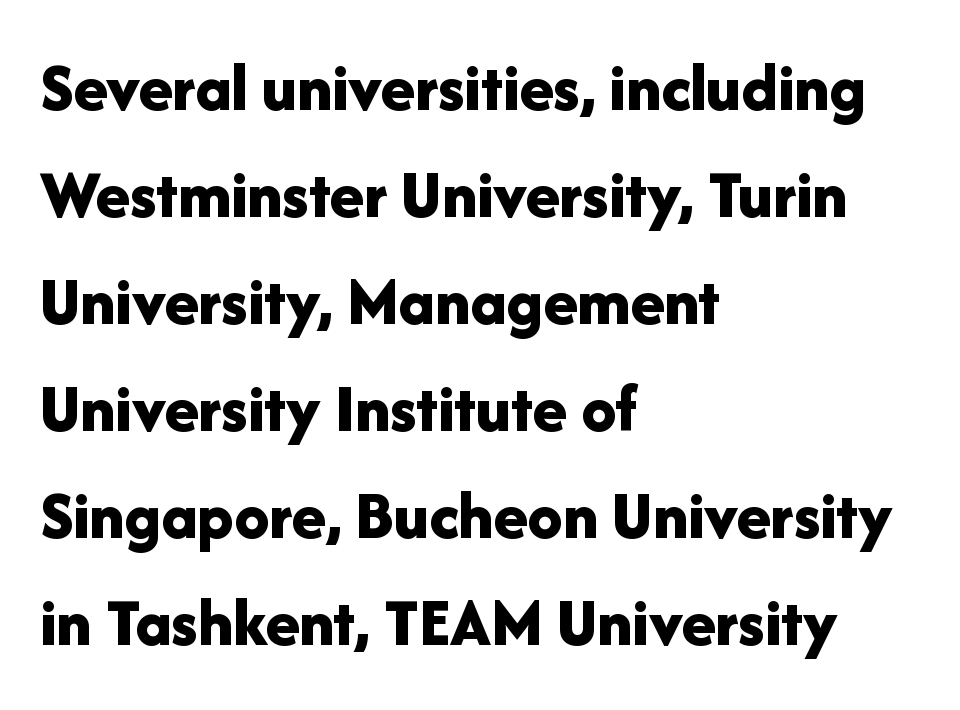
The image shows 70 px bold sans-serif type, upright; set left-aligned, normal line spacing (1.53x), normal letter spacing, not underlined; low stroke contrast and a medium x-height.
